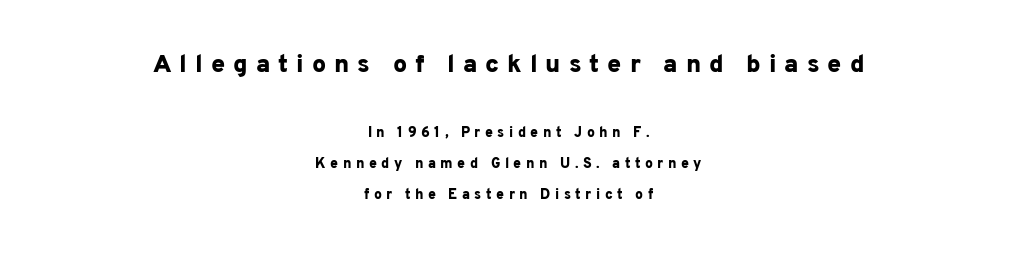
Q: Is the text bold? A: Yes.
Q: Is the text italic (slanted)? A: No, it is upright.
Q: Is the text underlined? A: No.
Q: How is the paragraph aligned? A: Centered.
Q: Is the spacing between letters normal or unusually wide? A: Unusually wide.
Q: Is the spacing between lines tight, normal or loose? A: Loose.
Q: Which block of text is set in a larger size, the first (top) or the second (bottom)? A: The first (top) one.
